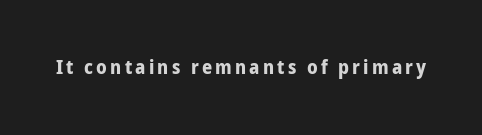
The image shows 20 px bold type, upright; set not underlined.
